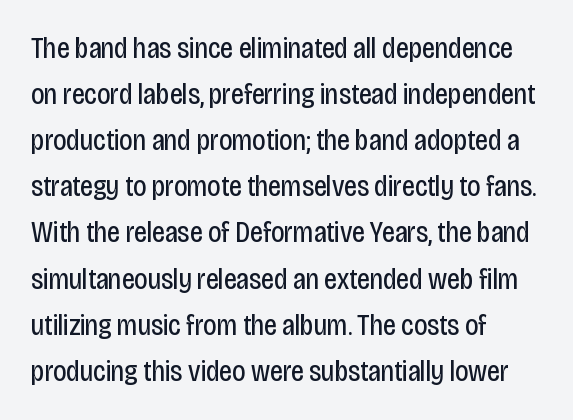
Words appear dense and cohesive because spacing is normal. Posture: vertical. Is this a fixed-width face? No — the glyphs have proportional, varying widths. Left-aligned paragraph, ragged on the right. Quick note: interline space is typical.
